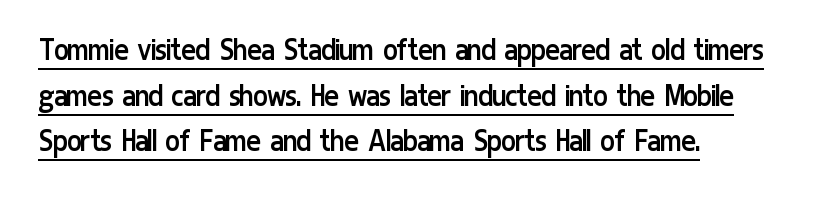
Q: Is the text bold? A: No.
Q: Is the text italic (slanted)? A: No, it is upright.
Q: Is the typeface a serif or a sans-serif typeface? A: Sans-serif.
Q: Is the text underlined? A: Yes.
Q: How is the paragraph aligned? A: Left-aligned.
Q: Is the spacing between letters normal or unusually wide? A: Normal.
Q: Is the spacing between lines tight, normal or loose? A: Normal.
Q: Width (condensed, normal, or wide)? A: Condensed.
Q: Stroke contrast? A: Low.
Q: x-height? A: Medium.
Q: Monospaced? A: No.
